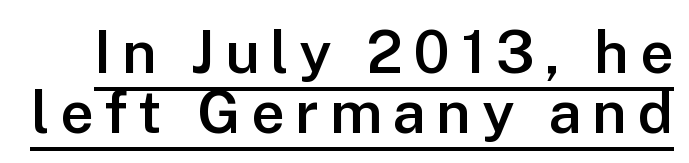
Q: Is the text bold? A: Semi-bold.
Q: Is the text italic (slanted)? A: No, it is upright.
Q: Is the typeface a serif or a sans-serif typeface? A: Sans-serif.
Q: Is the text underlined? A: Yes.
Q: Is the spacing between lines tight, normal or loose? A: Tight.
Q: Width (condensed, normal, or wide)? A: Normal.
Q: Stroke contrast? A: Low.
Q: x-height? A: Medium.
Q: Monospaced? A: No.
